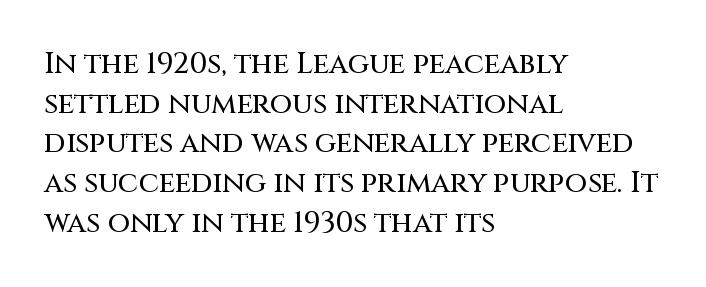
A typesetter would call this leading conventional body-copy spacing. The passage is arranged the way most books set body copy — flush left. Is there any slant? The stems are plumb. To sum up the face: it is a sans, with no serifs.
